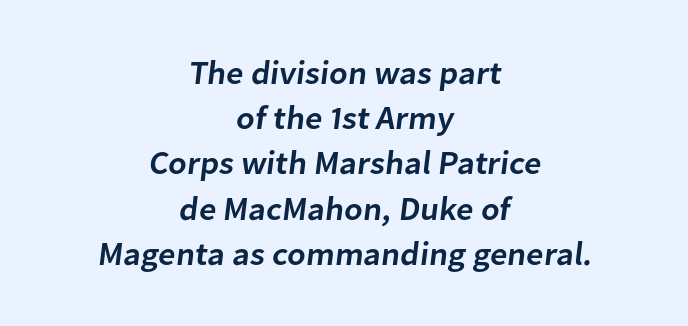
The rag falls on both sides of this text block equally. The designer went with a sans here, leaving each stem footless. In terms of letterspacing, this is plain default setting. Nobody drew a line under any word here. A typesetter would call this proportional, since set widths differ per character. Bold? Not quite — semibold, heavier than regular but stopping short.
